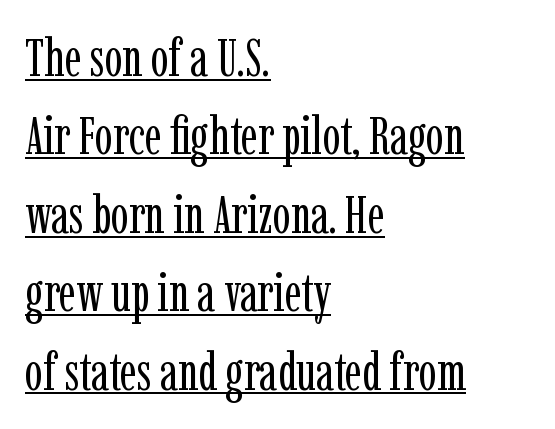
{"serif": "yes", "italic": "no", "bold": "no", "weight": "regular", "width": "condensed", "stroke_contrast": "low", "x_height": "medium", "monospaced": "no", "underline": "yes", "align": "left", "line_spacing": "normal", "line_spacing_ratio": 1.48, "letter_spacing": "normal", "letter_spacing_em": 0.0, "glyph_px": 53}
